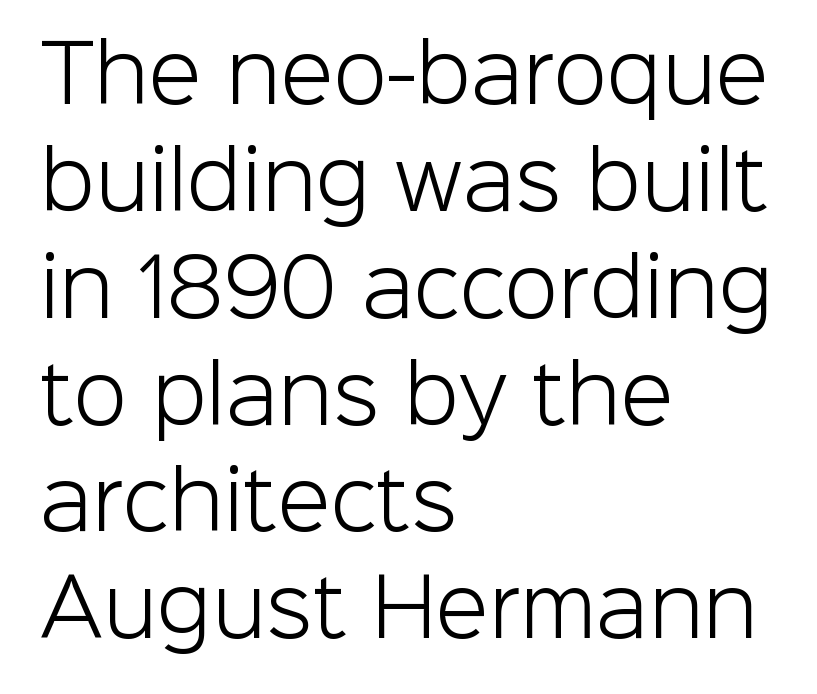
When letters stand straight like this, we call the style roman or upright. Notice how descenders clear the ascenders below comfortably — that's standard leading. Each stroke keeps to a modest, everyday thickness or less. Classification — sans serif. Rule under the text: the space is simply empty. Here the glyphs are tracked normally, forming tight word shapes.
